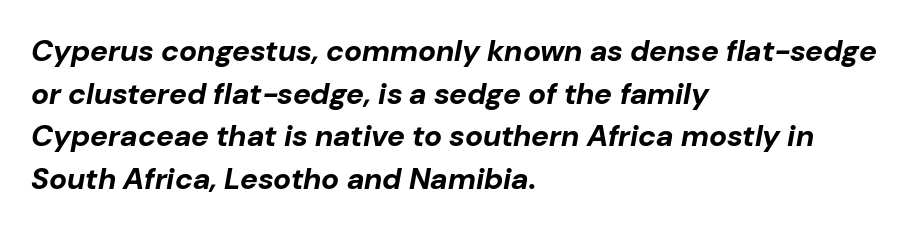
The image shows 30 px bold type, italic (leaning right); set left-aligned, normal line spacing (1.42x), normal letter spacing, not underlined; low stroke contrast and a medium x-height.
